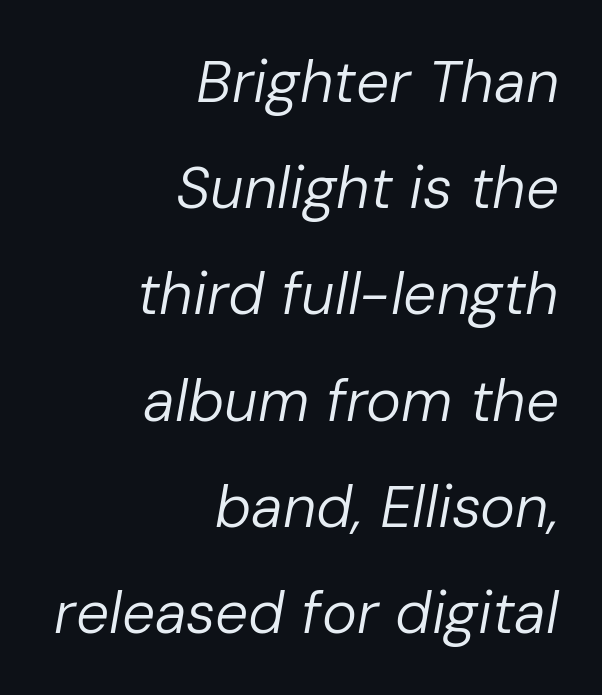
The image shows 59 px regular-weight type, italic (leaning right); set right-aligned, line spacing 1.8x, normal letter spacing, not underlined; low stroke contrast and a medium x-height.
